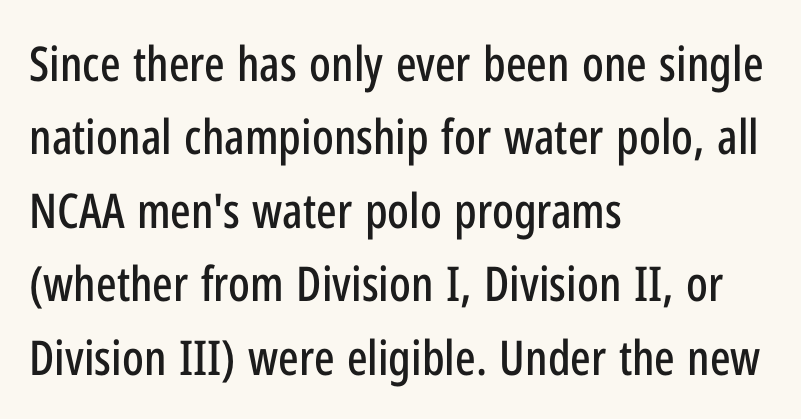
Compared with a centered layout, this one pins lines to the left instead. The characters display no serif detailing; their extremities are plain. The area under the type is left untouched. In terms of posture, this sample is upright. If you measured baseline to baseline, you'd find a middling distance.
